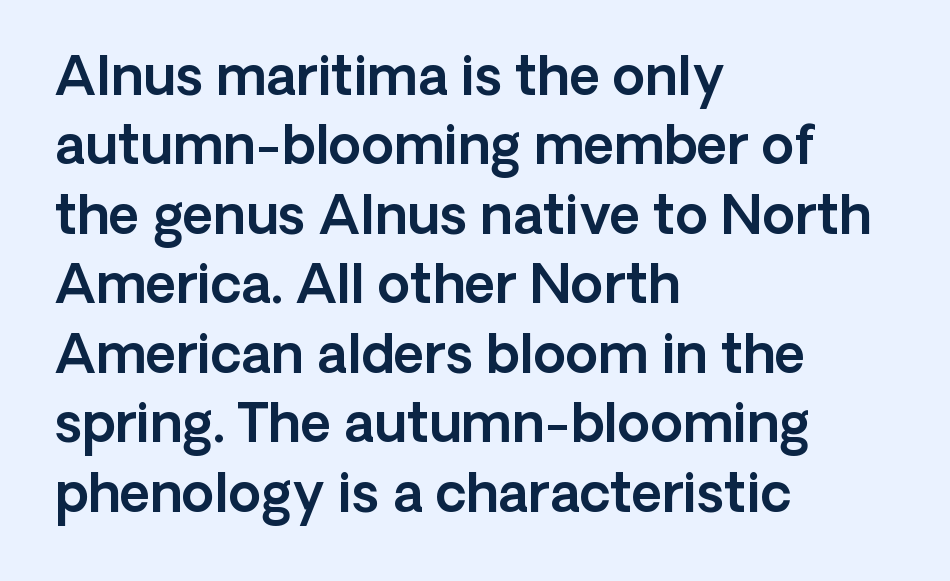
{"serif": "no", "italic": "no", "width": "normal", "x_height": "medium", "monospaced": "no", "underline": "no", "align": "left", "line_spacing": "normal", "line_spacing_ratio": 1.31, "letter_spacing": "normal", "letter_spacing_em": 0.0, "glyph_px": 53}
